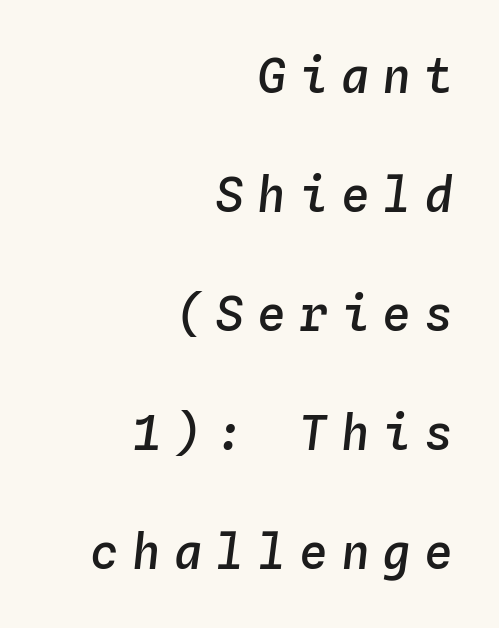
Does the copy run flush right? Yes — the right margin is perfectly even. As a designer I'd log this as weight 600, semibold. Notice how the stems are inclined rather than vertical — that's the hallmark of italics. The letters march in equal steps, a hallmark of fixed-pitch type. Honestly, the rows look like they've been pulled way apart.
